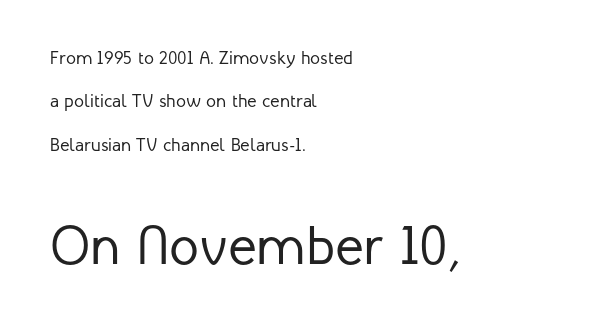
{"serif": "no", "italic": "no", "bold": "no", "weight": "regular", "width": "normal", "stroke_contrast": "low", "x_height": "medium", "monospaced": "no", "underline": "no", "align": "left", "line_spacing": "loose", "line_spacing_ratio": 2.41, "letter_spacing": "normal", "letter_spacing_em": 0.0, "larger_block": "second", "size_ratio": 3.0, "glyph_px": 54}
